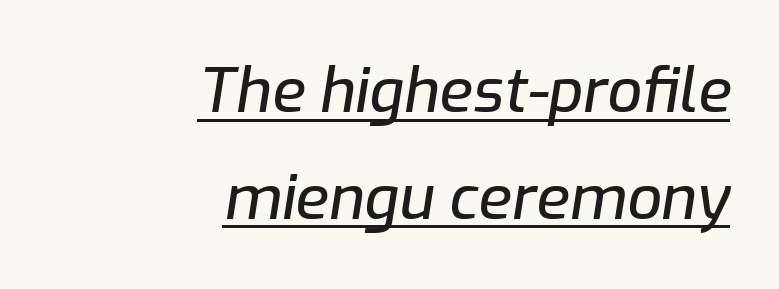
These lines are rendered in a variable-pitch font. The passage is arranged like a letterhead date or caption credit — flush right. The horizontal fit of the characters is conventional and even. Quick note: underline on.
